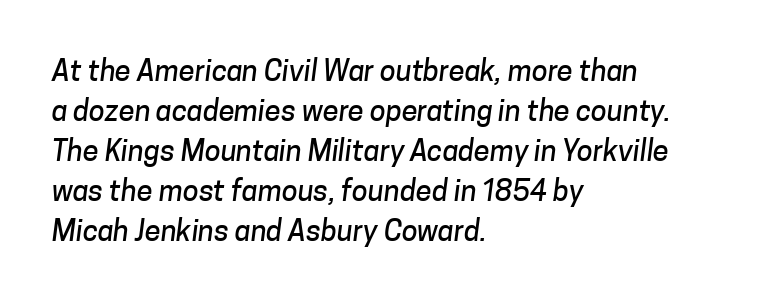
The vertical gap from one line to the next is medium. Think of a printed novel: that variable character pitch is what you see here. Just letters on the line, the space beneath them empty. Standard letterfit; no display-style spreading of the glyphs. Serif or sans? Sans — the stroke terminals are bare. Does the copy run flush right? No — it runs flush left.
